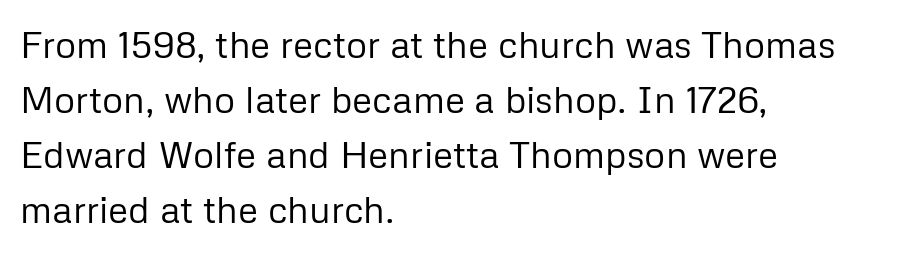
Q: Is the text bold? A: No.
Q: Is the text italic (slanted)? A: No, it is upright.
Q: Is the typeface a serif or a sans-serif typeface? A: Sans-serif.
Q: Is the text underlined? A: No.
Q: How is the paragraph aligned? A: Left-aligned.
Q: Is the spacing between letters normal or unusually wide? A: Normal.
Q: Is the spacing between lines tight, normal or loose? A: Normal.
Q: Width (condensed, normal, or wide)? A: Normal.
Q: Stroke contrast? A: Low.
Q: x-height? A: Medium.
Q: Monospaced? A: No.
